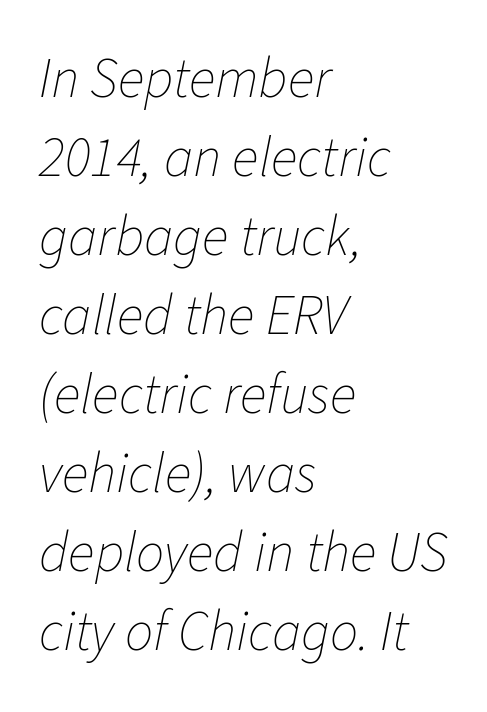
Q: Is the text bold? A: No.
Q: Is the text italic (slanted)? A: Yes, it leans right by about 11 degrees.
Q: Is the text underlined? A: No.
Q: How is the paragraph aligned? A: Left-aligned.
Q: Is the spacing between letters normal or unusually wide? A: Normal.
Q: Is the spacing between lines tight, normal or loose? A: Normal.
Q: Width (condensed, normal, or wide)? A: Normal.
Q: Stroke contrast? A: Low.
Q: x-height? A: Medium.
Q: Monospaced? A: No.
